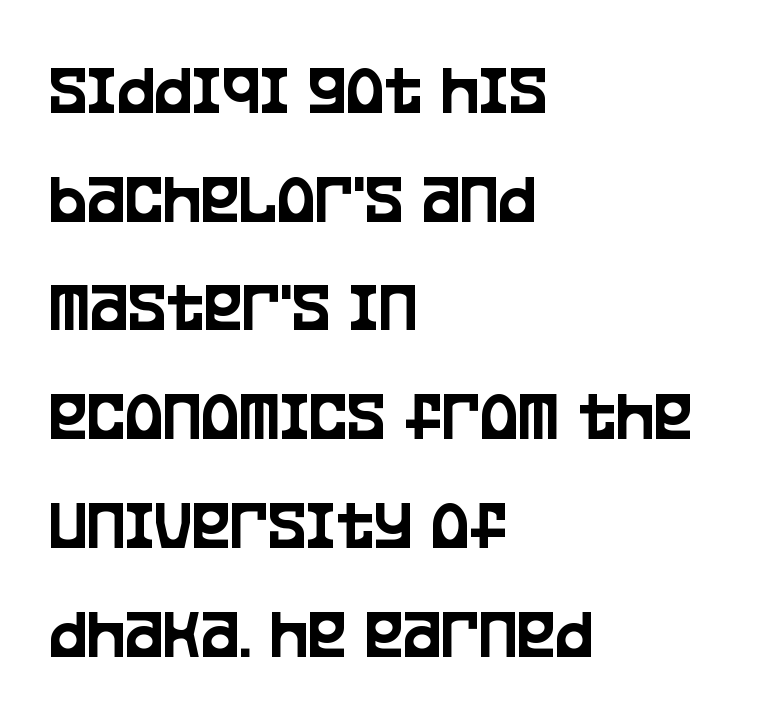
Lines of text with bare space underneath. The passage shown has conventional tracking throughout. Character widths vary here, with narrow letters taking less room than wide ones. A typesetter would label this face a sans. Quick note: not italic, upright.
